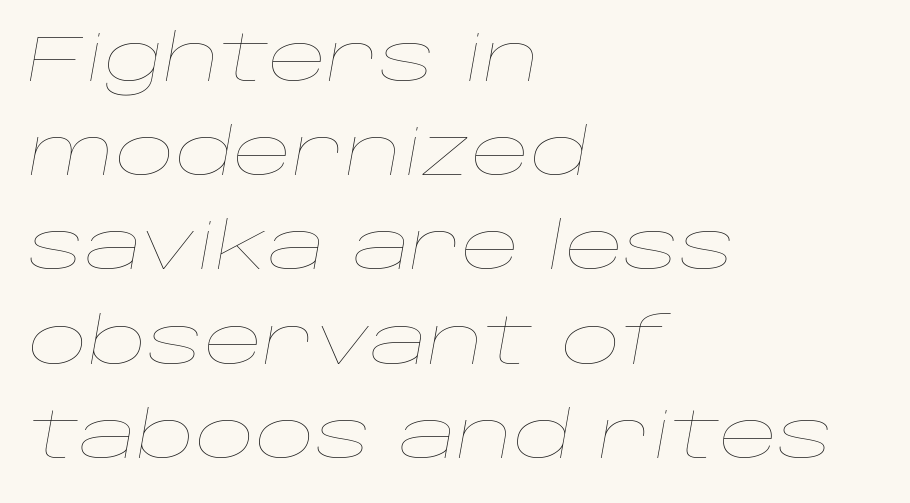
{"italic": "yes", "lean": "right", "slant_degrees": 10, "bold": "no", "weight": "thin", "width": "wide", "stroke_contrast": "low", "x_height": "large", "monospaced": "no", "underline": "no", "align": "left", "line_spacing": "normal", "line_spacing_ratio": 1.45, "letter_spacing": "normal", "letter_spacing_em": 0.0, "glyph_px": 65}
